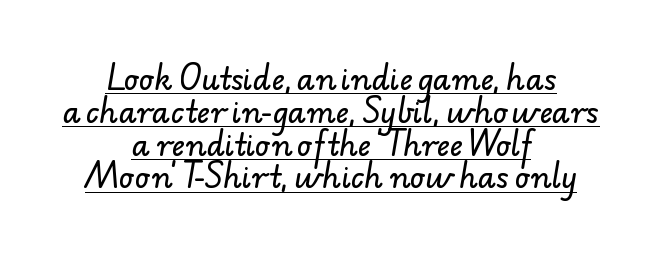
The letters advance in unequal steps, a hallmark of proportional type. This block would grow much taller if given ordinary leading; it's compressed now. If you folded the block vertically in half, each line would mirror itself in length. What stands out about the letter spacing? Nothing — it is the standard amount.
